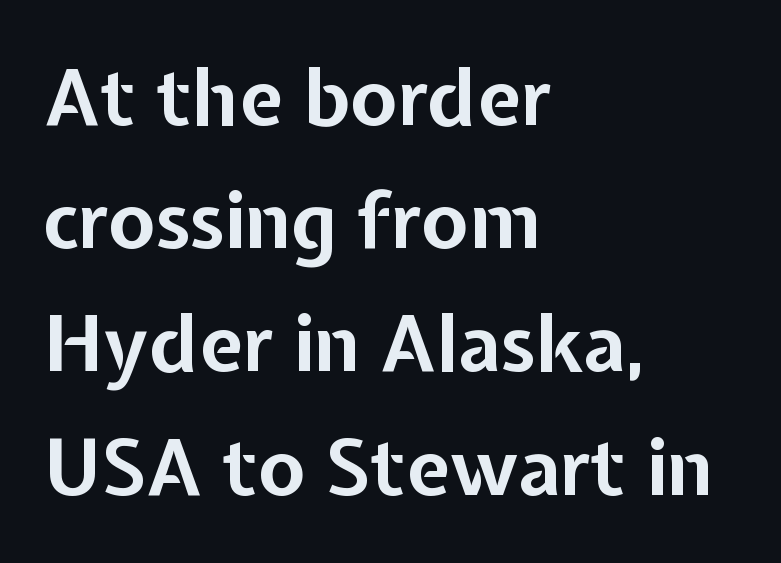
{"serif": "no", "italic": "no", "bold": "yes", "weight": "bold", "width": "normal", "stroke_contrast": "low", "x_height": "medium", "monospaced": "no", "underline": "no", "align": "left", "line_spacing": "normal", "line_spacing_ratio": 1.58, "letter_spacing": "normal", "letter_spacing_em": 0.0, "glyph_px": 78}
